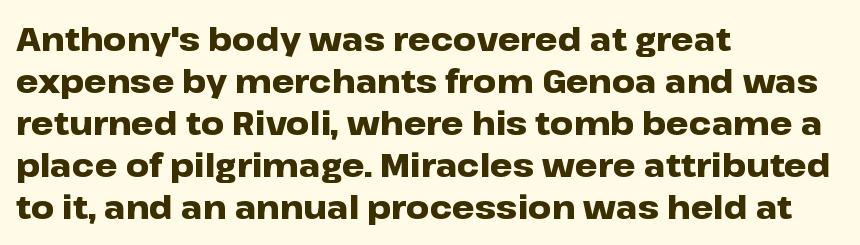
The letters stand upright; this is a roman face. Each letter's strokes conclude bluntly, with no projecting serifs. Caption: multi-line text, flush left, ragged right. Look at the stroke-to-counter ratio: heavy, a bold.
